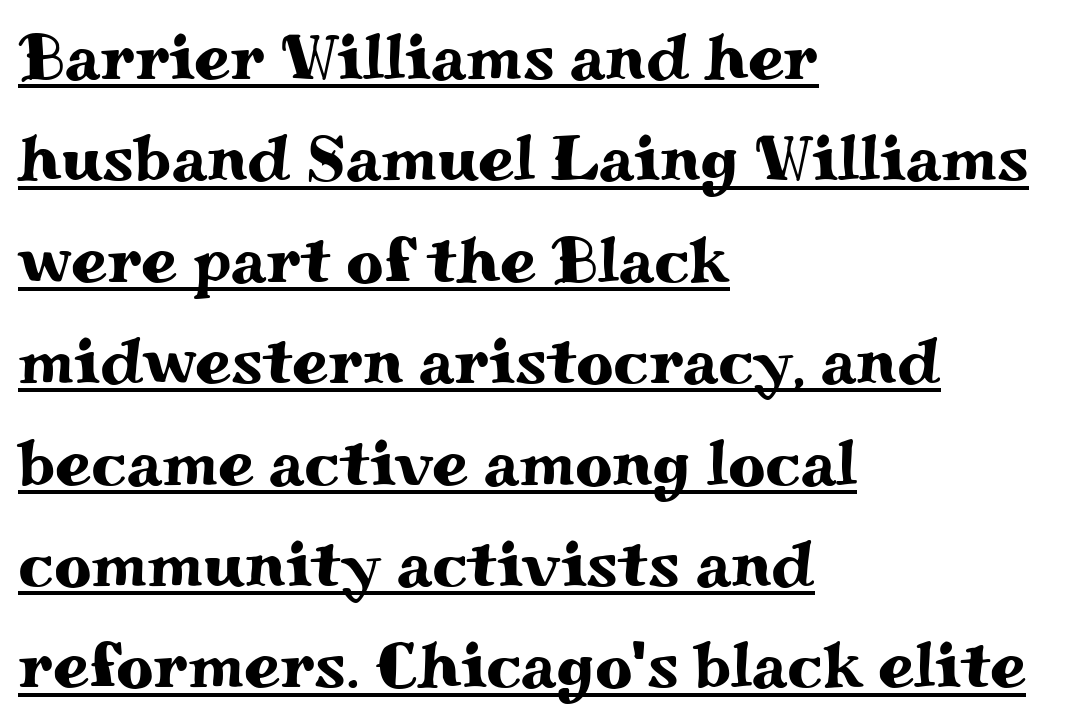
The image shows 65 px wide serif type, upright; set left-aligned, normal line spacing (1.56x), normal letter spacing, underlined; medium stroke contrast and a small x-height.
